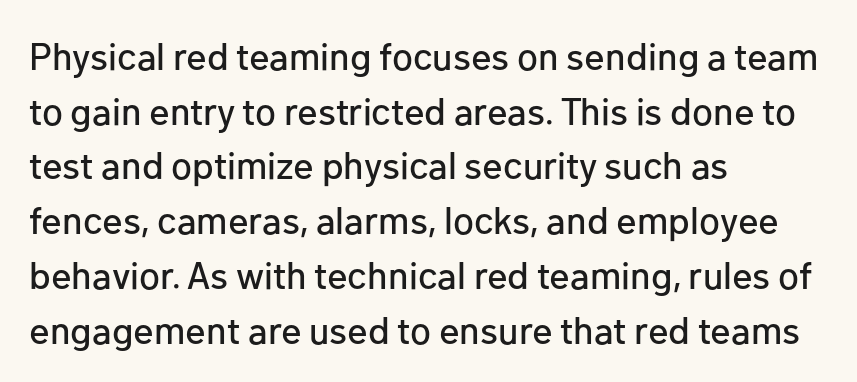
{"serif": "no", "italic": "no", "width": "normal", "stroke_contrast": "low", "x_height": "medium", "monospaced": "no", "underline": "no", "align": "left", "line_spacing": "normal", "line_spacing_ratio": 1.44, "letter_spacing": "normal", "letter_spacing_em": 0.0, "glyph_px": 38}
